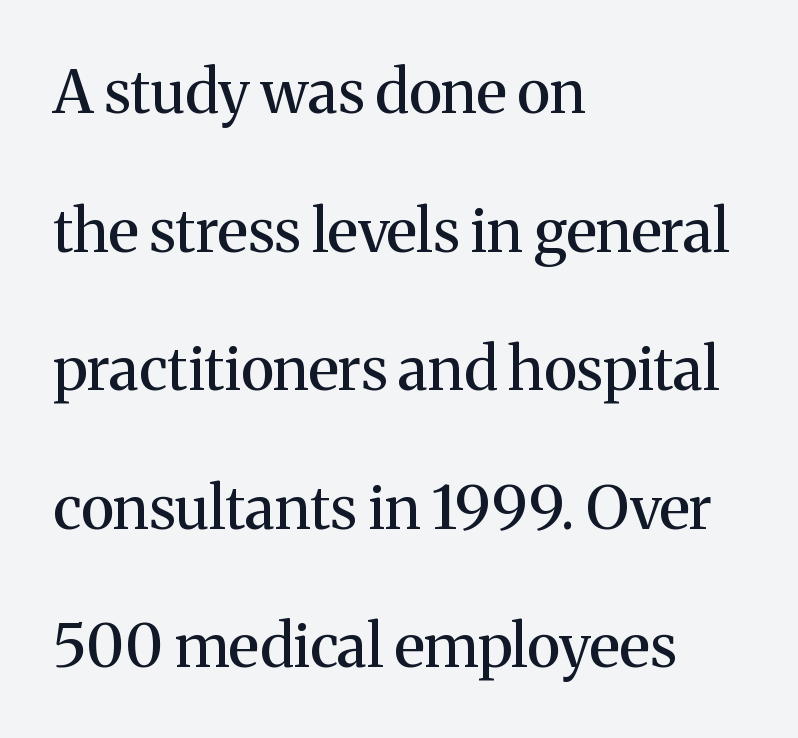
The image shows 60 px serif type, upright; set left-aligned, loose line spacing (2.31x), normal letter spacing, not underlined; medium stroke contrast and a medium x-height.
